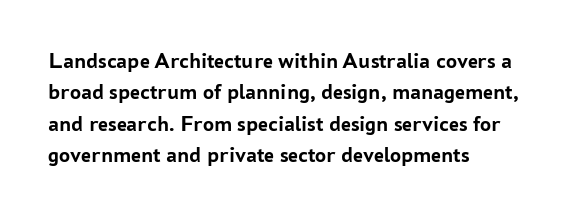
The vertical gap from one line to the next is medium. Bold? Absolutely — the strokes are thick and heavy. Plain, unruled lines of type. The ragged edge is on the right, which tells us the setting is flush left.
